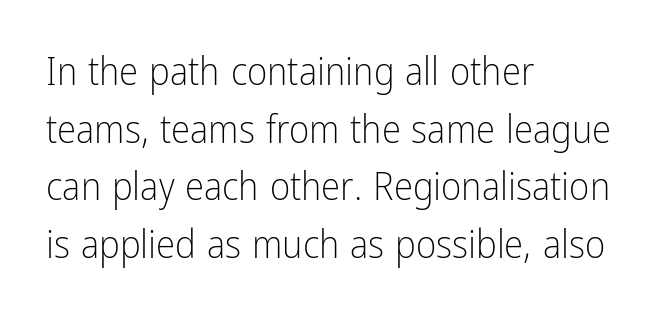
{"serif": "no", "italic": "no", "bold": "no", "weight": "light", "width": "condensed", "stroke_contrast": "low", "x_height": "medium", "monospaced": "no", "underline": "no", "align": "left", "line_spacing": "normal", "line_spacing_ratio": 1.48, "letter_spacing": "normal", "letter_spacing_em": 0.0, "glyph_px": 39}
